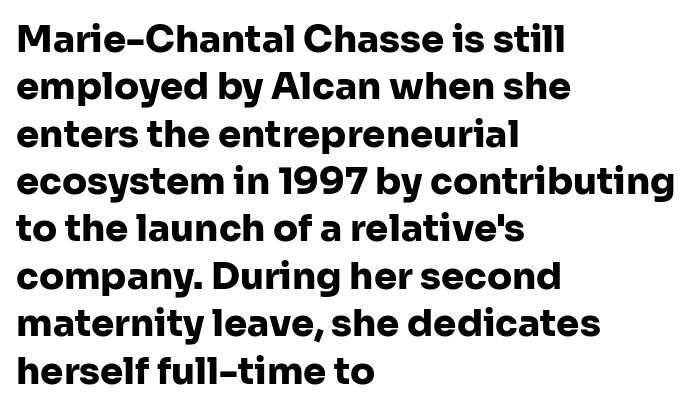
{"serif": "no", "italic": "no", "bold": "yes", "weight": "heavy", "width": "normal", "stroke_contrast": "low", "x_height": "medium", "monospaced": "no", "underline": "no", "align": "left", "line_spacing": "normal", "line_spacing_ratio": 1.28, "letter_spacing": "normal", "letter_spacing_em": 0.0, "glyph_px": 37}
